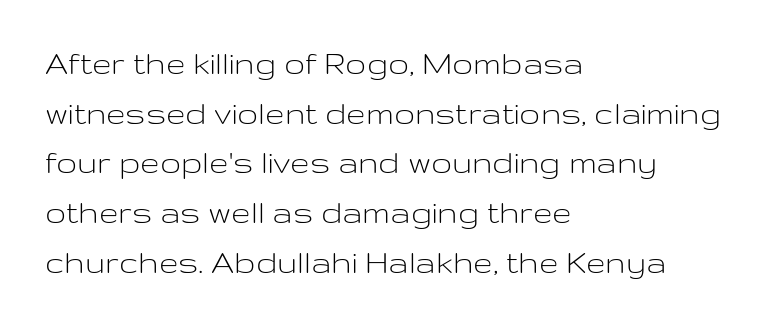
{"serif": "no", "italic": "no", "bold": "no", "weight": "light", "width": "wide", "stroke_contrast": "low", "x_height": "medium", "monospaced": "no", "underline": "no", "align": "left", "line_spacing": "normal", "line_spacing_ratio": 1.42, "letter_spacing": "normal", "letter_spacing_em": 0.0, "glyph_px": 35}
